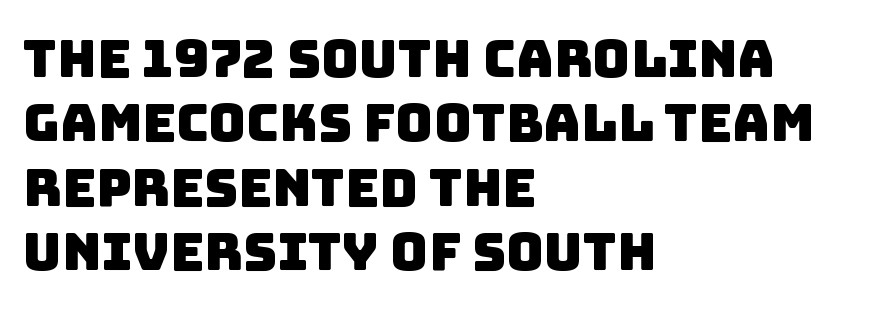
Q: Is the typeface a serif or a sans-serif typeface? A: Sans-serif.
Q: Is the text underlined? A: No.
Q: How is the paragraph aligned? A: Left-aligned.
Q: Is the spacing between letters normal or unusually wide? A: Normal.
Q: Width (condensed, normal, or wide)? A: Normal.
Q: Stroke contrast? A: Low.
Q: x-height? A: Large.
Q: Monospaced? A: No.
